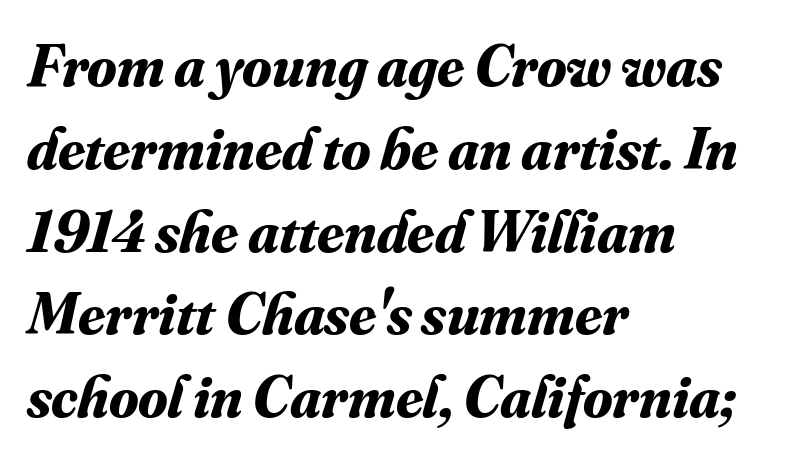
Stroke thickness is high; the sample reads as a true bold. Evenly set lines give the paragraph a standard silhouette. The typography opts for an oblique posture over an upright one. Any mark beneath the type? The region is blank. The passage shown is typed in a proportional face where columns would drift.
